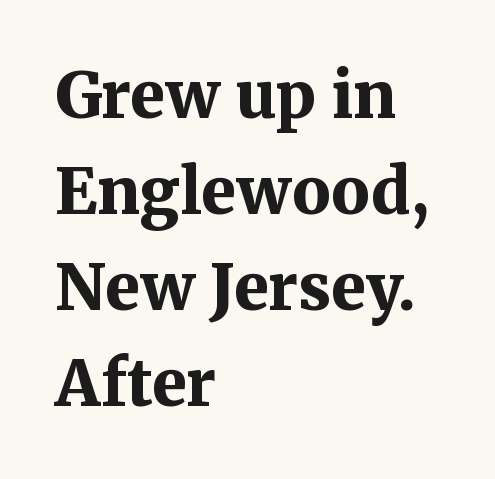
The image shows 64 px bold serif type, upright; set left-aligned, normal line spacing (1.5x), normal letter spacing, not underlined; medium stroke contrast and a medium x-height.
